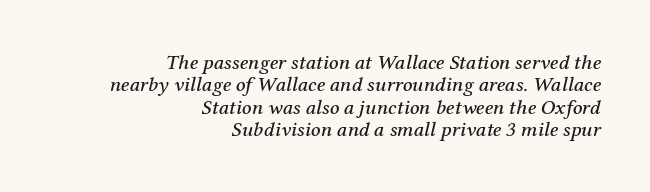
Q: Is the text italic (slanted)? A: Yes, it leans right by about 12 degrees.
Q: Is the text underlined? A: No.
Q: How is the paragraph aligned? A: Right-aligned.
Q: Is the spacing between letters normal or unusually wide? A: Normal.
Q: Is the spacing between lines tight, normal or loose? A: Tight.
